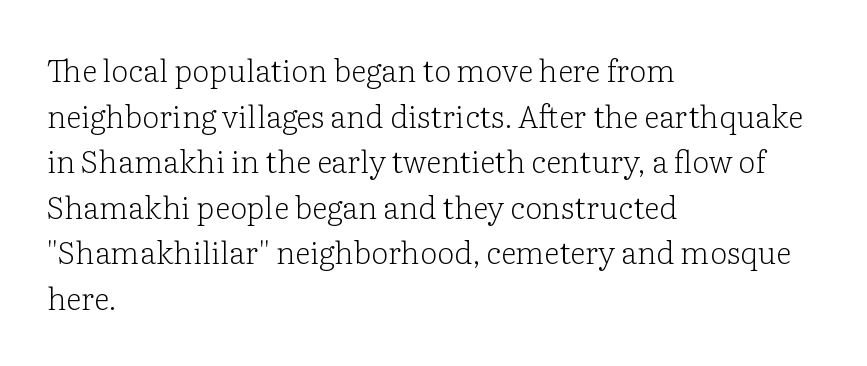
Q: Is the text bold? A: No.
Q: Is the text italic (slanted)? A: No, it is upright.
Q: Is the typeface a serif or a sans-serif typeface? A: Serif.
Q: Is the text underlined? A: No.
Q: How is the paragraph aligned? A: Left-aligned.
Q: Is the spacing between letters normal or unusually wide? A: Normal.
Q: Is the spacing between lines tight, normal or loose? A: Normal.
Q: Width (condensed, normal, or wide)? A: Normal.
Q: Stroke contrast? A: Low.
Q: x-height? A: Medium.
Q: Monospaced? A: No.
